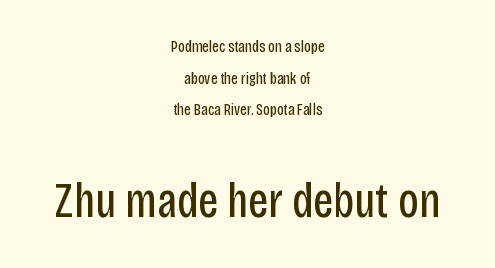
Q: Is the text bold? A: No.
Q: Is the text italic (slanted)? A: No, it is upright.
Q: Is the typeface a serif or a sans-serif typeface? A: Sans-serif.
Q: Is the text underlined? A: No.
Q: How is the paragraph aligned? A: Centered.
Q: Is the spacing between letters normal or unusually wide? A: Normal.
Q: Is the spacing between lines tight, normal or loose? A: Loose.
Q: Which block of text is set in a larger size, the first (top) or the second (bottom)? A: The second (bottom) one.
Q: Width (condensed, normal, or wide)? A: Condensed.
Q: Stroke contrast? A: Low.
Q: x-height? A: Large.
Q: Monospaced? A: No.
